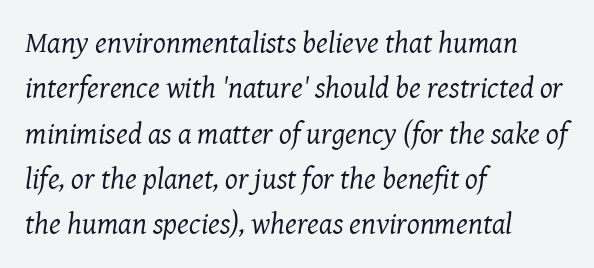
{"serif": "yes", "italic": "yes", "lean": "right", "slant_degrees": 8, "bold": "no", "weight": "regular", "width": "normal", "stroke_contrast": "medium", "x_height": "medium", "monospaced": "no", "underline": "no", "align": "left", "line_spacing": "normal", "line_spacing_ratio": 1.51, "letter_spacing": "normal", "letter_spacing_em": 0.0, "glyph_px": 30}
